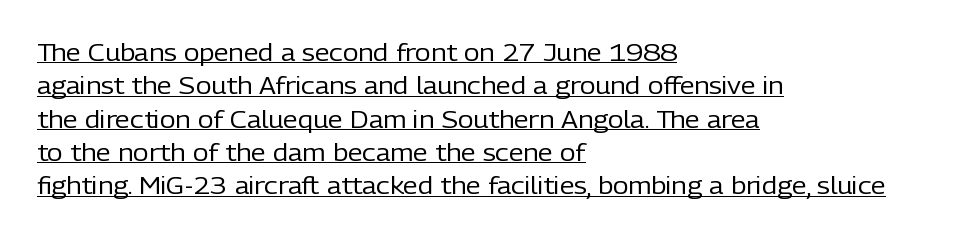
Q: Is the text bold? A: No.
Q: Is the text italic (slanted)? A: No, it is upright.
Q: Is the text underlined? A: Yes.
Q: How is the paragraph aligned? A: Left-aligned.
Q: Is the spacing between letters normal or unusually wide? A: Normal.
Q: Is the spacing between lines tight, normal or loose? A: Normal.
